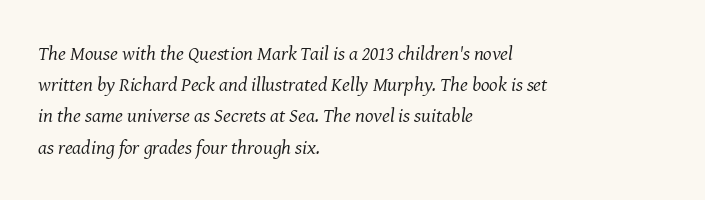
Unbolded letterforms with no extra heft. Is the letter spacing exaggerated? No — it looks like the ordinary default. Short and long lines alike share a common starting point at left. Rendered with sloped, italic letterforms. Honestly, there is no underline to notice here at all. This sample keeps an unexceptional amount of space between lines.
